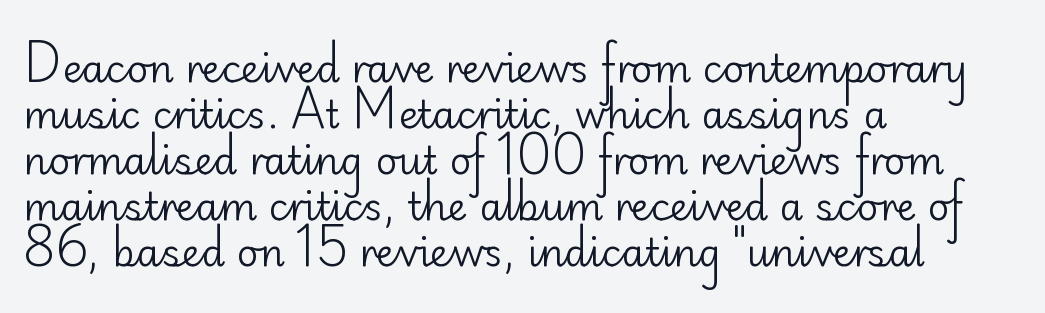
{"serif": "no", "italic": "no", "bold": "no", "weight": "regular", "width": "normal", "stroke_contrast": "low", "x_height": "small", "monospaced": "no", "underline": "no", "align": "left", "line_spacing_ratio": 1.21, "letter_spacing": "normal", "letter_spacing_em": 0.0, "glyph_px": 38}
